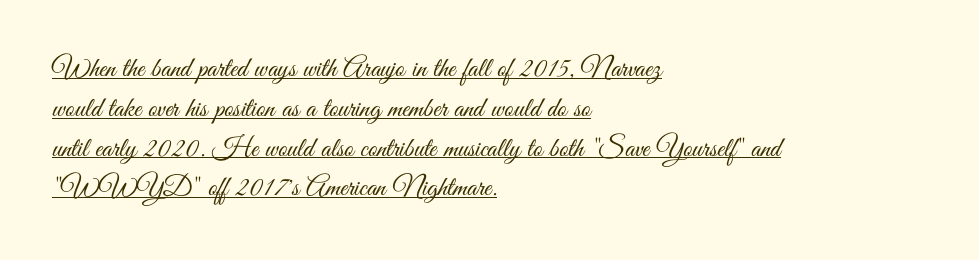
The image shows 28 px light, condensed sans-serif type; set left-aligned, normal line spacing (1.42x), normal letter spacing, underlined; medium stroke contrast and a small x-height.
